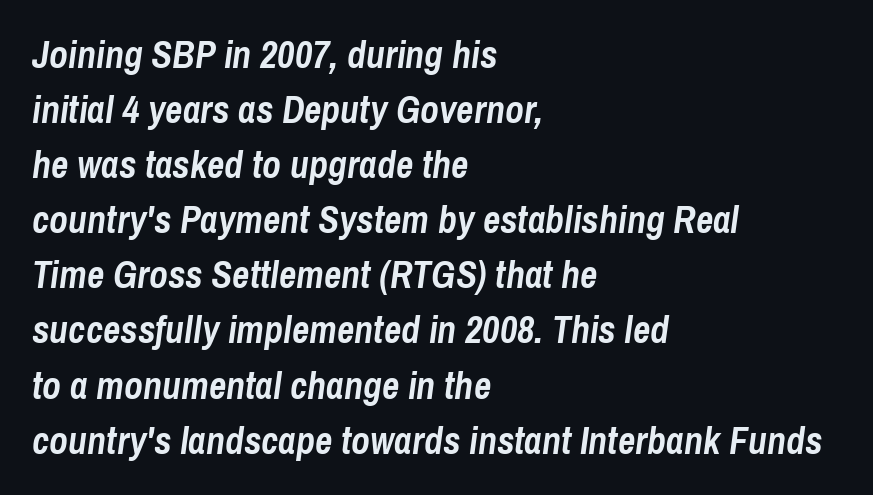
This is heavy type, rendered in bold. The rag falls on the right side of this text block. This sample keeps an unexceptional amount of space between lines. Tall strokes in this sample are angled rather than plumb.
